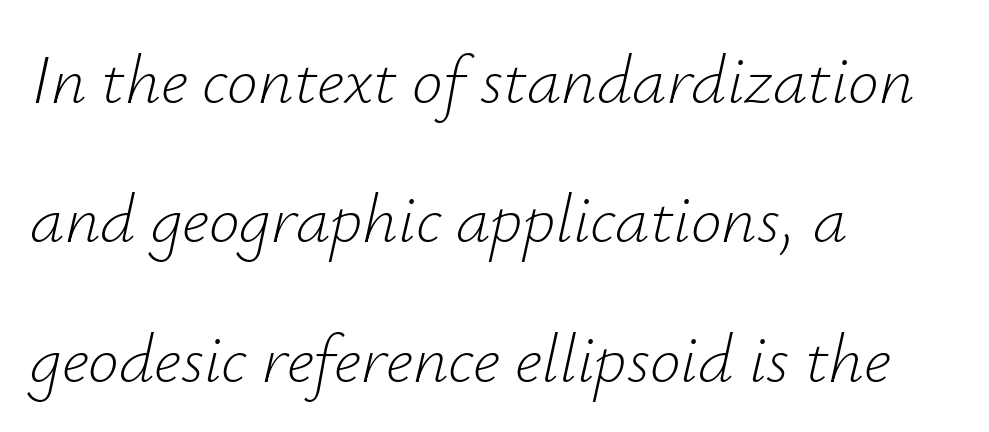
{"italic": "yes", "lean": "right", "slant_degrees": 12, "bold": "no", "weight": "light", "width": "normal", "stroke_contrast": "low", "x_height": "small", "monospaced": "no", "underline": "no", "align": "left", "line_spacing": "loose", "line_spacing_ratio": 2.02, "letter_spacing": "normal", "letter_spacing_em": 0.0, "glyph_px": 69}
